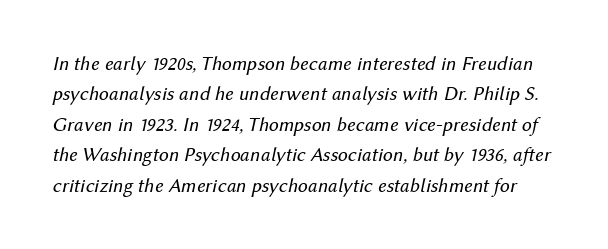
Evenly set lines give the paragraph a standard silhouette. No word sits above an underline. Each word holds together tightly as a unit, with standard inter-letter gaps. The letters look calm and open, with moderate or lighter stems.
